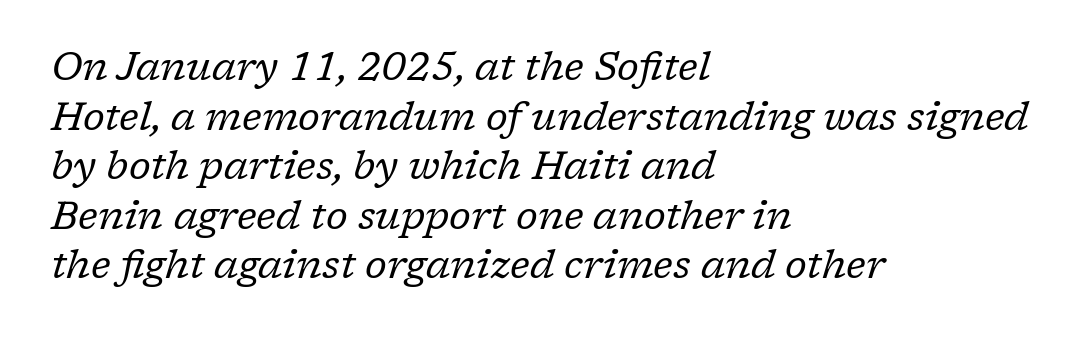
You could not count columns in this text — the font is proportionally spaced. The gap between lines stays unmarked. Nothing unusual about the tracking: characters are spaced as the font intends. No extra ink here — the face is not bold. This sample is left-justified, so line endings fall wherever the words run out. Leading: standard.
